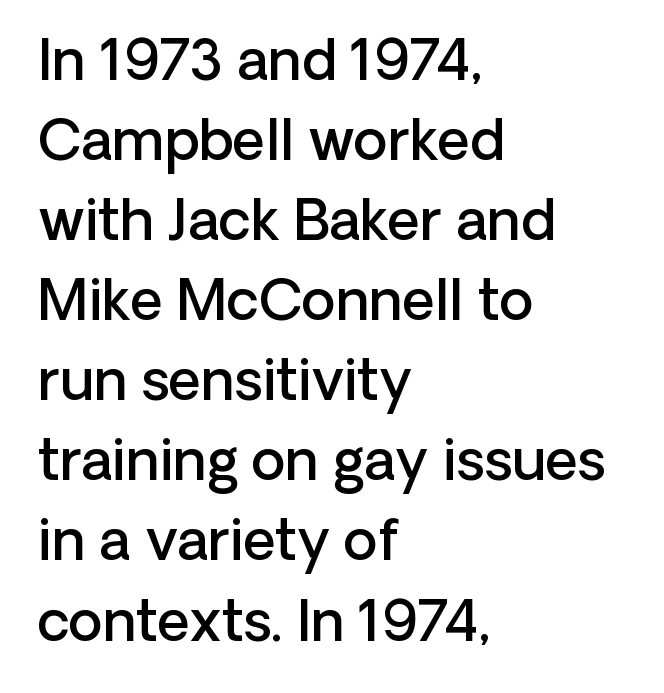
{"serif": "no", "italic": "no", "bold": "semi", "weight": "semibold", "width": "normal", "stroke_contrast": "low", "x_height": "medium", "monospaced": "no", "underline": "no", "align": "left", "line_spacing": "normal", "line_spacing_ratio": 1.43, "letter_spacing": "normal", "letter_spacing_em": 0.0, "glyph_px": 56}
